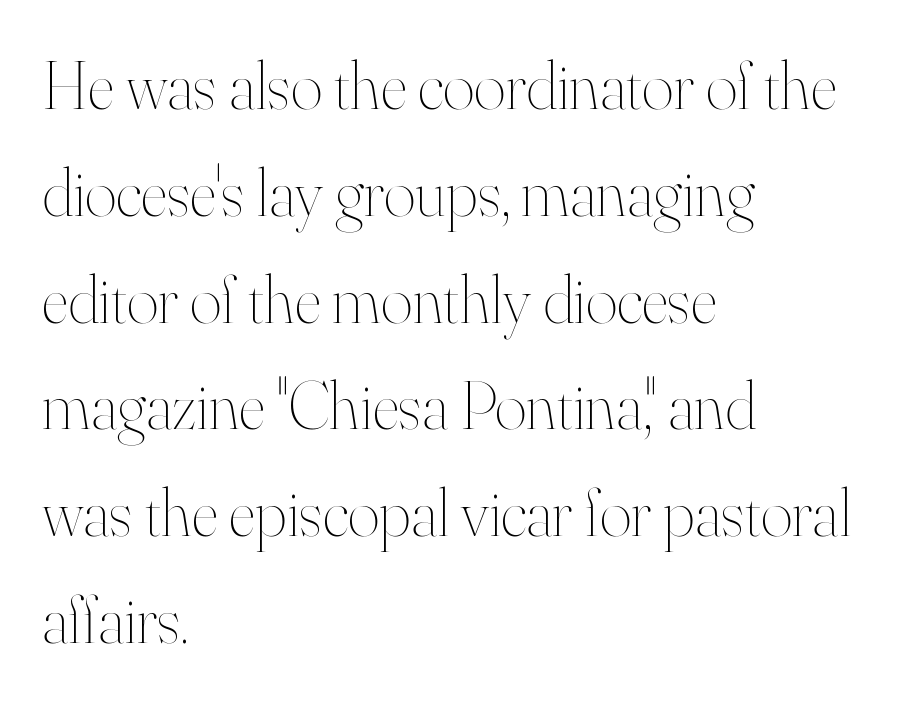
The image shows 68 px thin type, upright; set left-aligned, normal line spacing (1.57x), normal letter spacing, not underlined; high stroke contrast and a small x-height.
